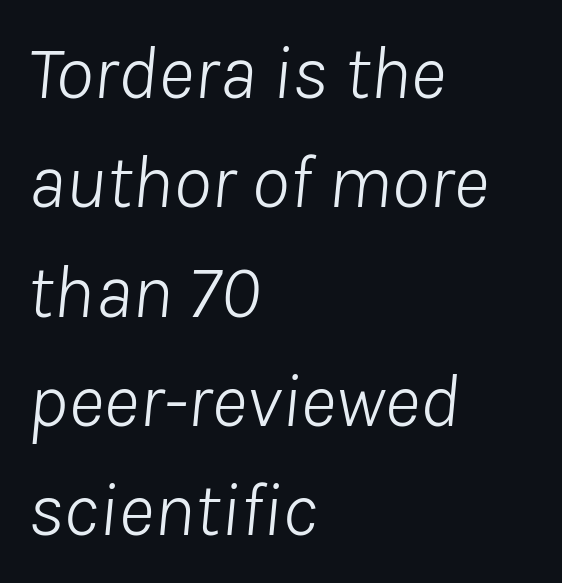
Q: Is the text bold? A: No.
Q: Is the text italic (slanted)? A: Yes, it leans right by about 8 degrees.
Q: Is the text underlined? A: No.
Q: How is the paragraph aligned? A: Left-aligned.
Q: Is the spacing between letters normal or unusually wide? A: Normal.
Q: Is the spacing between lines tight, normal or loose? A: Normal.
Q: Width (condensed, normal, or wide)? A: Normal.
Q: Stroke contrast? A: Low.
Q: x-height? A: Medium.
Q: Monospaced? A: No.
